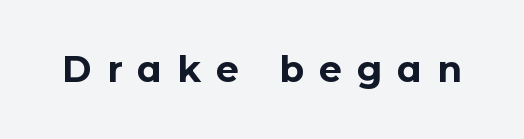
The image shows 36 px bold sans-serif type, upright; set unusually wide letter spacing (+0.42 em), not underlined; low stroke contrast and a medium x-height.
